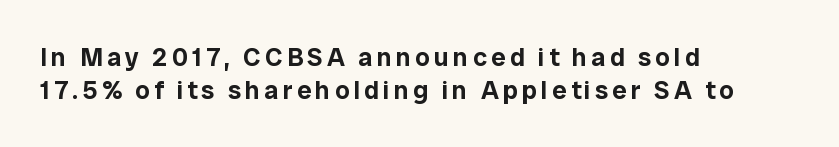
Notice how the passage keeps a crisp vertical edge on the left only. Glance below the letters and you will spot only blank space. Quick note: not italic, upright. The vertical gap from one line to the next is medium.
